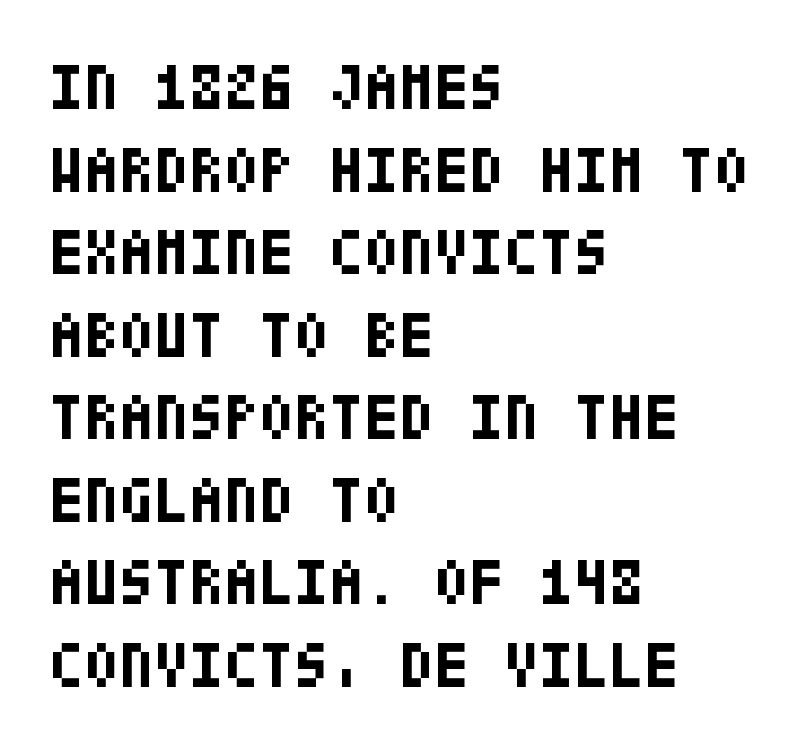
Q: Is the text bold? A: Yes.
Q: Is the text italic (slanted)? A: No, it is upright.
Q: Is the typeface a serif or a sans-serif typeface? A: Sans-serif.
Q: Is the text underlined? A: No.
Q: How is the paragraph aligned? A: Left-aligned.
Q: Is the spacing between letters normal or unusually wide? A: Normal.
Q: Is the spacing between lines tight, normal or loose? A: Normal.
Q: Width (condensed, normal, or wide)? A: Condensed.
Q: Stroke contrast? A: Low.
Q: x-height? A: Large.
